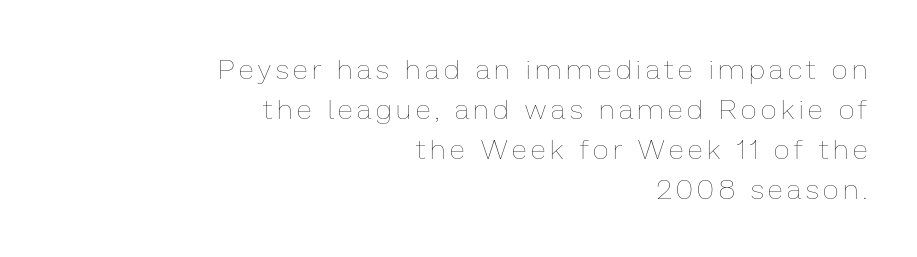
Q: Is the text bold? A: No.
Q: Is the text italic (slanted)? A: No, it is upright.
Q: Is the text underlined? A: No.
Q: How is the paragraph aligned? A: Right-aligned.
Q: Is the spacing between lines tight, normal or loose? A: Normal.
Q: Width (condensed, normal, or wide)? A: Normal.
Q: Stroke contrast? A: Low.
Q: x-height? A: Medium.
Q: Monospaced? A: No.
